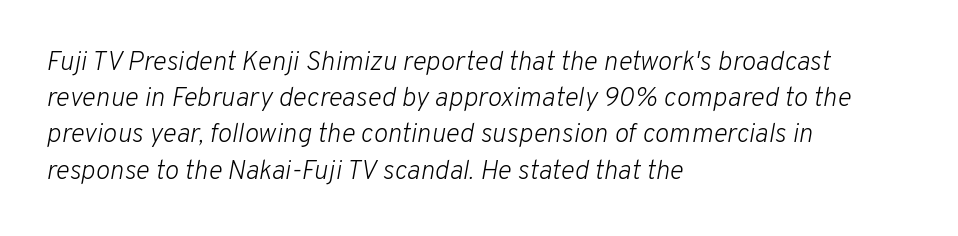
{"italic": "yes", "lean": "right", "slant_degrees": 10, "bold": "no", "underline": "no", "align": "left", "line_spacing": "normal", "line_spacing_ratio": 1.34, "letter_spacing": "normal", "letter_spacing_em": 0.0, "glyph_px": 27}
